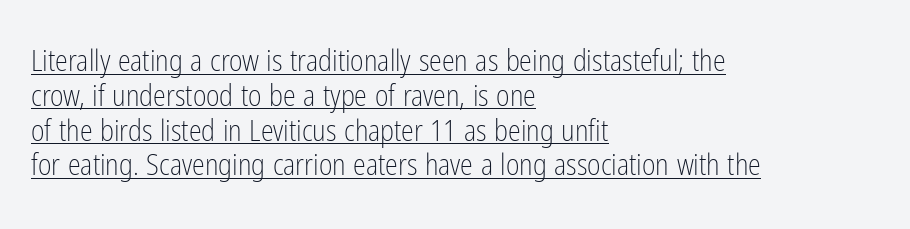
The rendering keeps characters at their native spacing. This is underlined copy, the kind a proofreader might mark for attention. The typesetter chose a ragged-right arrangement here. Counters stay open thanks to moderate or lighter strokes.
